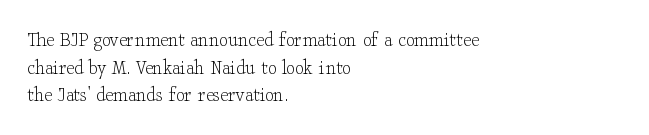
Q: Is the text bold? A: No.
Q: Is the text italic (slanted)? A: No, it is upright.
Q: Is the text underlined? A: No.
Q: How is the paragraph aligned? A: Left-aligned.
Q: Is the spacing between letters normal or unusually wide? A: Normal.
Q: Is the spacing between lines tight, normal or loose? A: Normal.
